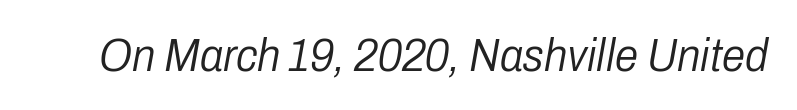
A quiet, ordinary-to-light weight characterises the typeface. Decoration check: the copy has no underline. Spacing between characters is what you'd get straight out of the box. Slanted lettering throughout. This sample has the flowing, uneven cadence of proportional lettering.
